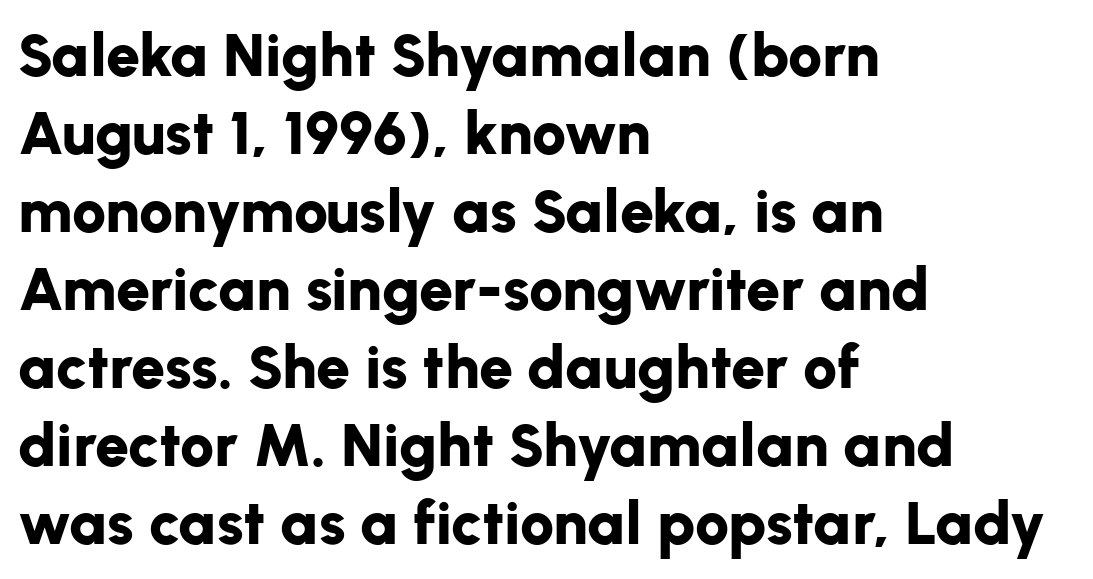
Successive baselines arrive at the customary interval. This sample is left-justified, so line endings fall wherever the words run out. Italic: no, the glyphs are upright roman. Check under the words: just untouched page. Students, note that the glyphs here touch the page at normal intervals.
